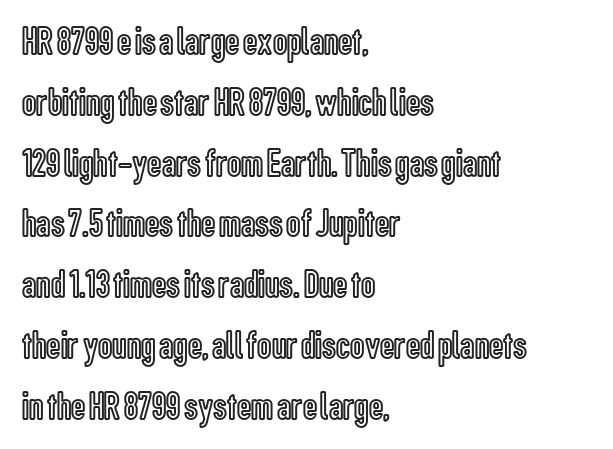
Q: Is the text italic (slanted)? A: No, it is upright.
Q: Is the text underlined? A: No.
Q: How is the paragraph aligned? A: Left-aligned.
Q: Is the spacing between letters normal or unusually wide? A: Normal.
Q: Is the spacing between lines tight, normal or loose? A: Normal.
Q: Width (condensed, normal, or wide)? A: Condensed.
Q: x-height? A: Medium.
Q: Monospaced? A: No.
